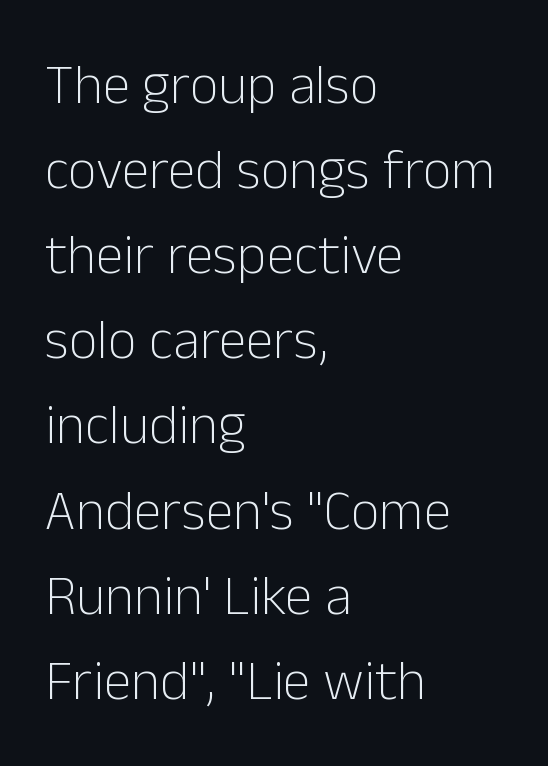
Q: Is the text bold? A: No.
Q: Is the text italic (slanted)? A: No, it is upright.
Q: Is the typeface a serif or a sans-serif typeface? A: Sans-serif.
Q: Is the text underlined? A: No.
Q: How is the paragraph aligned? A: Left-aligned.
Q: Is the spacing between letters normal or unusually wide? A: Normal.
Q: Is the spacing between lines tight, normal or loose? A: Normal.
Q: Width (condensed, normal, or wide)? A: Normal.
Q: Stroke contrast? A: Low.
Q: x-height? A: Medium.
Q: Monospaced? A: No.
